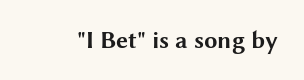
What stands out about the letter spacing? Nothing — it is the standard amount. Upright lettering throughout. Bold? Absolutely — the strokes are thick and heavy. The glyphs are unaccompanied by any horizontal stroke below them.
